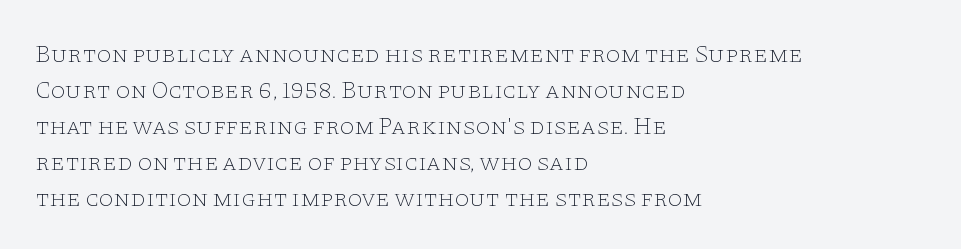
There is no visible air inserted between adjacent glyphs. The rendering anchors every line to the left-hand side. Counters stay open thanks to moderate or lighter strokes. Is there much room between lines? A standard amount, neither cramped nor airy. Type without underlining.
